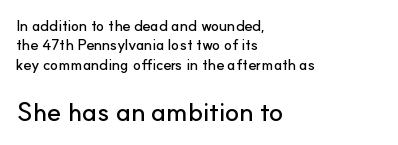
Q: Is the text italic (slanted)? A: No, it is upright.
Q: Is the text underlined? A: No.
Q: How is the paragraph aligned? A: Left-aligned.
Q: Is the spacing between letters normal or unusually wide? A: Normal.
Q: Is the spacing between lines tight, normal or loose? A: Normal.
Q: Which block of text is set in a larger size, the first (top) or the second (bottom)? A: The second (bottom) one.
